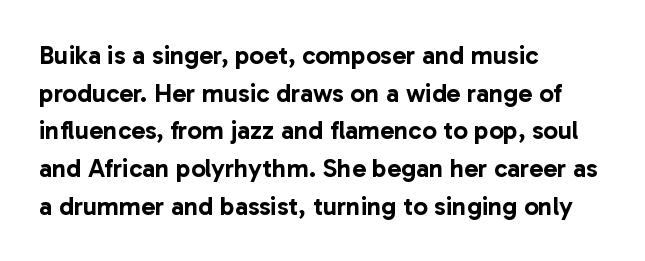
Which margin do the lines hug? The left one — the right edge is uneven. This sample uses plain, unmodified letter spacing. Glance below the letters and you will spot only blank space. Baseline-to-baseline distance is the conventional proportion of letter height.
